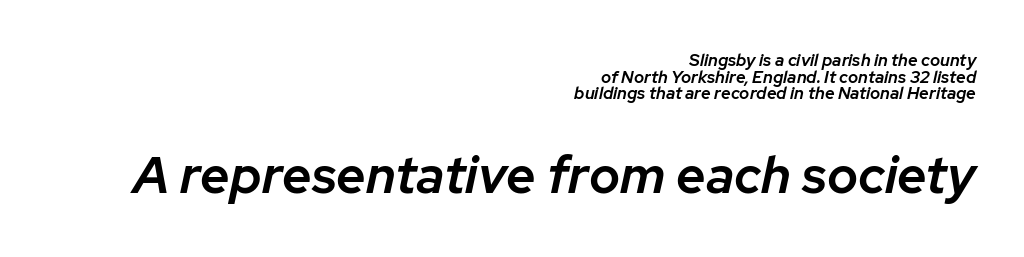
The image shows 52 px semibold type, italic (leaning right); set right-aligned, tight line spacing (0.98x), normal letter spacing, not underlined; the second (bottom) block is 3.06x larger; low stroke contrast and a medium x-height.
